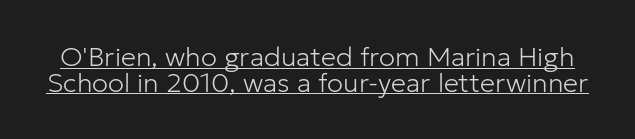
Q: Is the text bold? A: No.
Q: Is the text italic (slanted)? A: No, it is upright.
Q: Is the text underlined? A: Yes.
Q: Is the spacing between letters normal or unusually wide? A: Normal.
Q: Is the spacing between lines tight, normal or loose? A: Tight.
